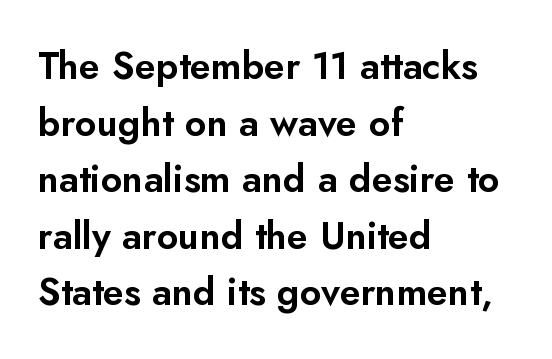
{"serif": "no", "italic": "no", "width": "normal", "stroke_contrast": "low", "x_height": "small", "monospaced": "no", "underline": "no", "align": "left", "line_spacing": "normal", "line_spacing_ratio": 1.49, "letter_spacing": "normal", "letter_spacing_em": 0.0, "glyph_px": 38}
